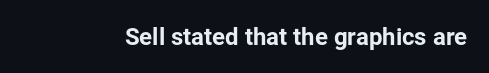
Observe the ordinary spacing: letters are neighbours, not strangers. Underline: absent. Rendered with straight, roman letterforms.
